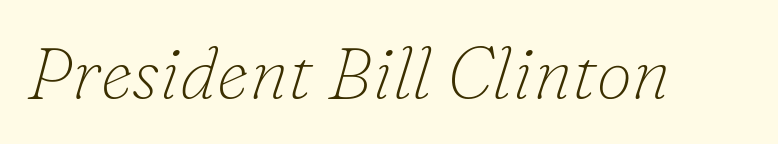
Words appear dense and cohesive because spacing is normal. The letters are slanted; this is an italic face. Classification — serif. Vertical stems look standard width or narrower in stroke. Letters rest on an invisible, unmarked baseline.
